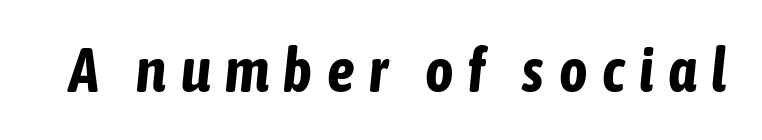
Notice how the stems are inclined rather than vertical — that's the hallmark of italics. Compared with typical body copy, the letter spacing here is much looser. This sample has the flowing, uneven cadence of proportional lettering. A dark, heavy texture on the line: the type is bold. Anything drawn beneath the words? Only blank space.
